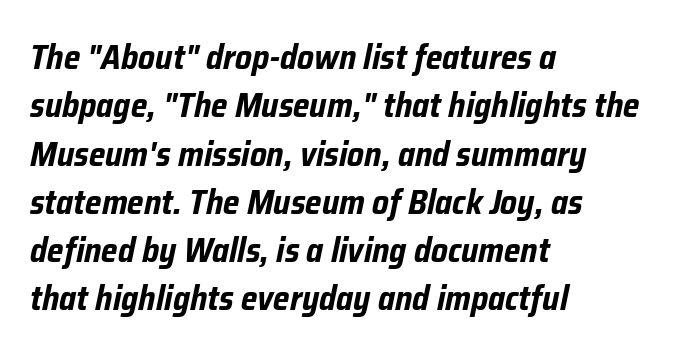
Reading down the column, the eye jumps a familiar distance to each next line. Note the varied advance widths — an 'i' is clearly narrower than an 'm'. How heavy is the stroke? Heavy — this is a bold. The setting favours the left margin, as ordinary paragraphs usually do. The strip under each line holds only bare page. Rendered with sloped, italic letterforms.
